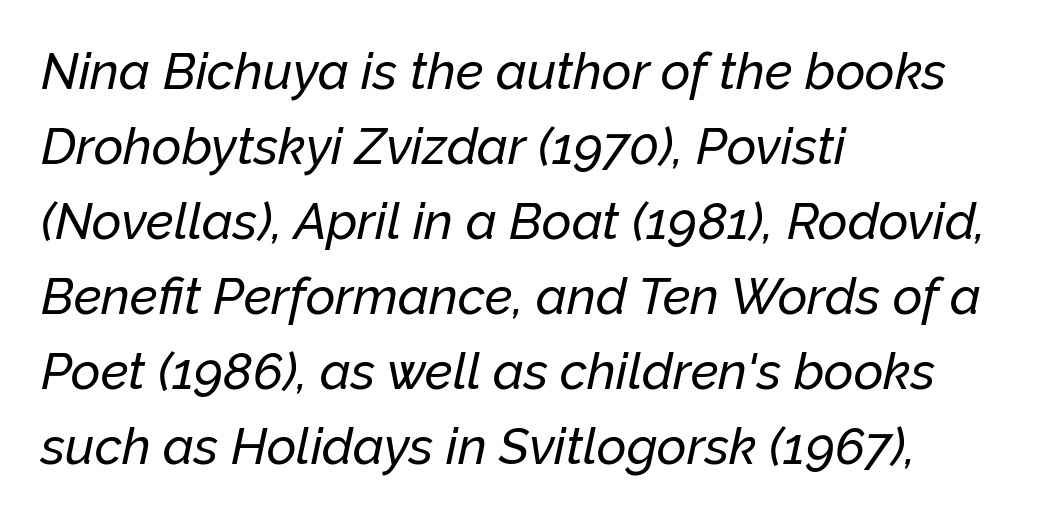
Q: Is the text italic (slanted)? A: Yes, it leans right by about 12 degrees.
Q: Is the text underlined? A: No.
Q: How is the paragraph aligned? A: Left-aligned.
Q: Is the spacing between letters normal or unusually wide? A: Normal.
Q: Is the spacing between lines tight, normal or loose? A: Normal.
Q: Width (condensed, normal, or wide)? A: Normal.
Q: Stroke contrast? A: Low.
Q: x-height? A: Medium.
Q: Monospaced? A: No.
